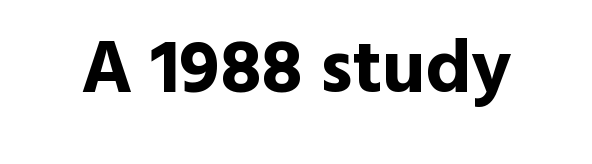
The image shows 75 px bold sans-serif type, upright; set normal letter spacing, not underlined; a medium x-height.
